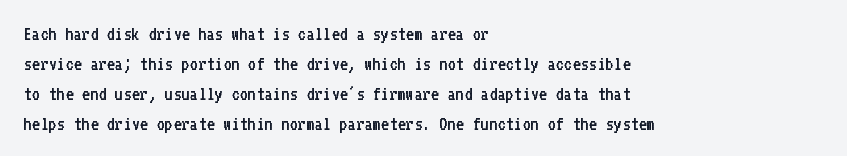
The image shows 20 px text type, upright; set left-aligned, normal line spacing (1.5x), normal letter spacing, not underlined.
